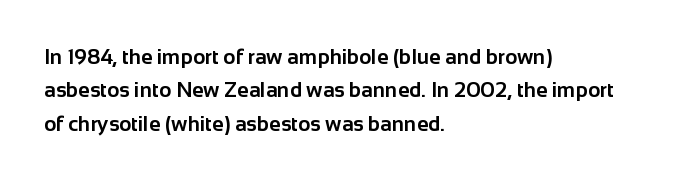
The image shows 21 px bold type, upright; set left-aligned, normal line spacing (1.59x), normal letter spacing, not underlined.
